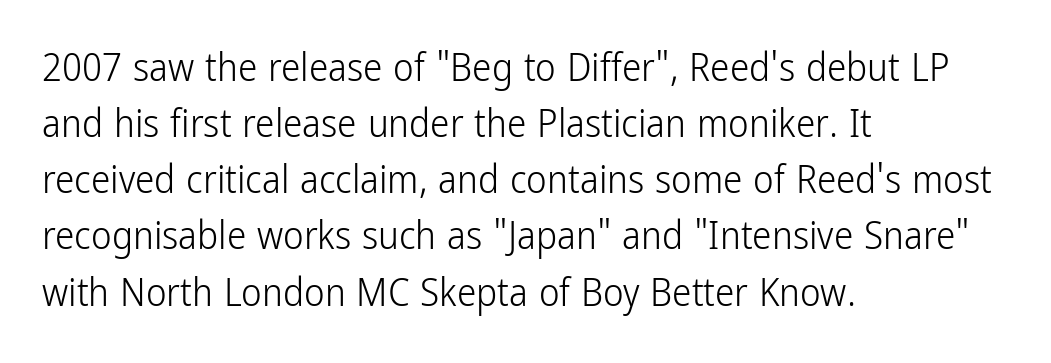
The image shows 39 px light, condensed sans-serif type, upright; set left-aligned, normal line spacing (1.44x), normal letter spacing, not underlined; low stroke contrast and a medium x-height.
